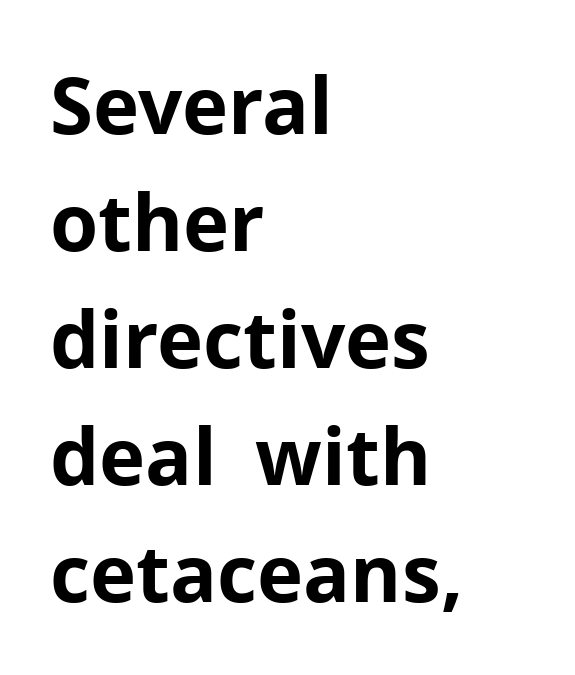
Q: Is the text bold? A: Yes.
Q: Is the text italic (slanted)? A: No, it is upright.
Q: Is the typeface a serif or a sans-serif typeface? A: Sans-serif.
Q: Is the text underlined? A: No.
Q: How is the paragraph aligned? A: Left-aligned.
Q: Is the spacing between letters normal or unusually wide? A: Normal.
Q: Is the spacing between lines tight, normal or loose? A: Normal.
Q: Width (condensed, normal, or wide)? A: Normal.
Q: Stroke contrast? A: Low.
Q: x-height? A: Medium.
Q: Monospaced? A: No.
